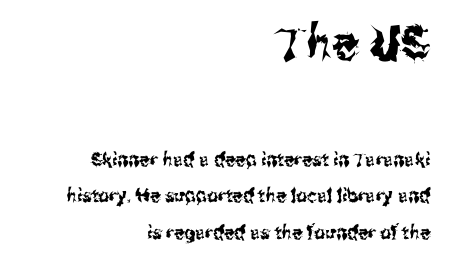
Q: Is the text italic (slanted)? A: No, it is upright.
Q: Is the typeface a serif or a sans-serif typeface? A: Sans-serif.
Q: Is the text underlined? A: No.
Q: How is the paragraph aligned? A: Right-aligned.
Q: Is the spacing between letters normal or unusually wide? A: Normal.
Q: Is the spacing between lines tight, normal or loose? A: Loose.
Q: Which block of text is set in a larger size, the first (top) or the second (bottom)? A: The first (top) one.
Q: Width (condensed, normal, or wide)? A: Condensed.
Q: Stroke contrast? A: Medium.
Q: x-height? A: Medium.
Q: Monospaced? A: No.
